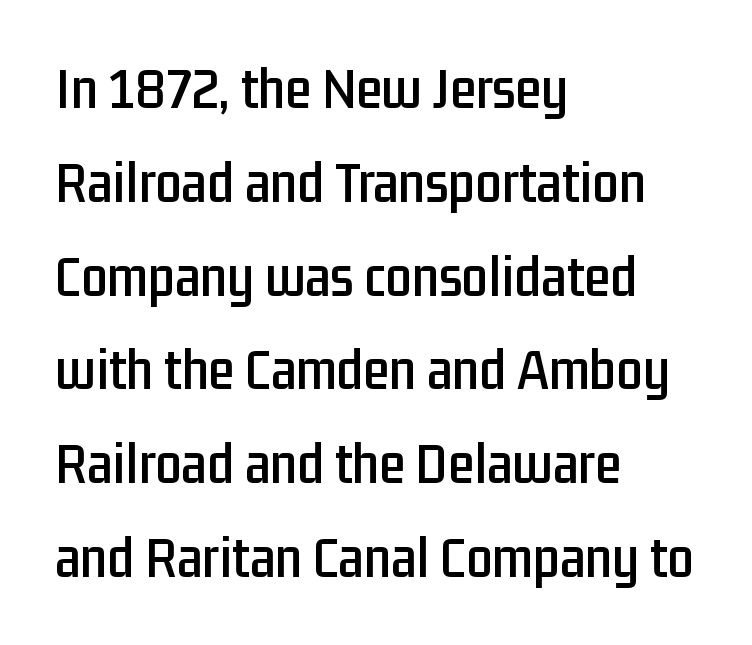
The image shows 59 px condensed sans-serif type, upright; set left-aligned, normal line spacing (1.59x), normal letter spacing, not underlined; low stroke contrast and a medium x-height.
